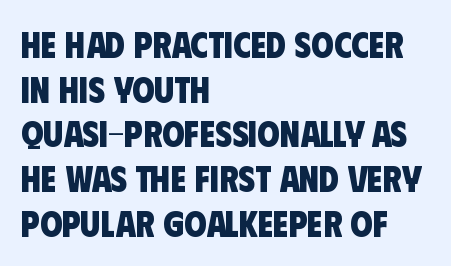
Q: Is the text bold? A: Yes.
Q: Is the typeface a serif or a sans-serif typeface? A: Sans-serif.
Q: Is the text underlined? A: No.
Q: How is the paragraph aligned? A: Left-aligned.
Q: Is the spacing between letters normal or unusually wide? A: Normal.
Q: Width (condensed, normal, or wide)? A: Condensed.
Q: Stroke contrast? A: Low.
Q: x-height? A: Large.
Q: Monospaced? A: No.
